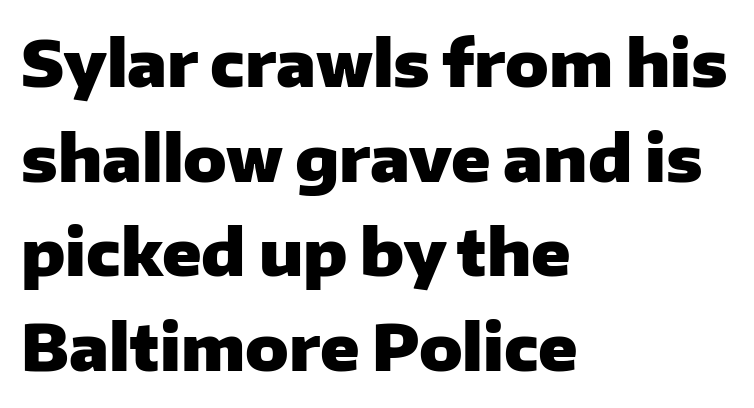
Observe the absence of serifs on each vertical stroke in this sample. The lines sit at an ordinary, default distance from one another. The typesetting leans heavy: a genuine bold. The line texture is even and compact thanks to regular tracking. The rendering uses natural spacing where letterforms have individual widths.
